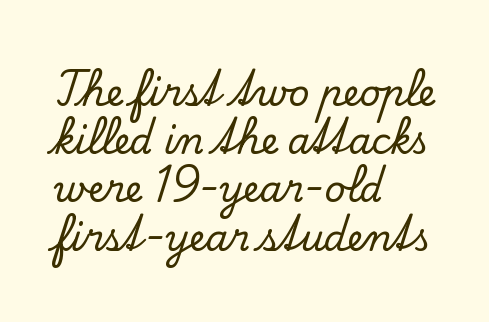
The image shows 36 px serif type; set left-aligned, normal line spacing (1.34x), normal letter spacing, not underlined; low stroke contrast and a small x-height.
